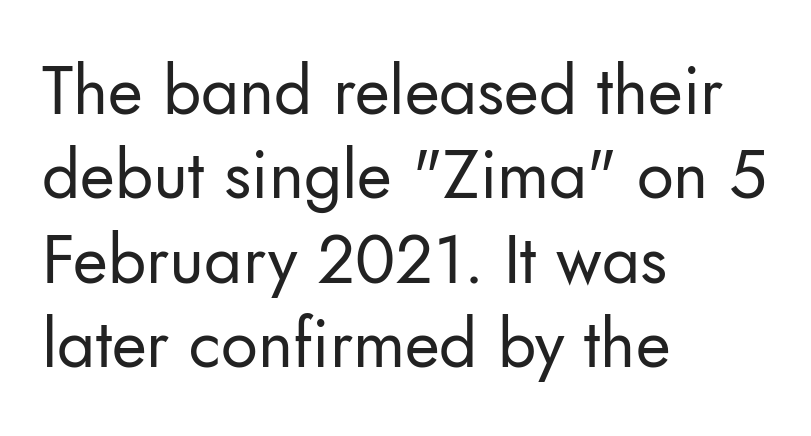
Tracking here is standard; glyphs follow each other at the usual distance. Descenders hang freely into open space. Weight: not bold — regular or lighter. Think of a printed novel: that variable character pitch is what you see here. The setting favours the left margin, as ordinary paragraphs usually do. The specimen reads as upright at a glance.
